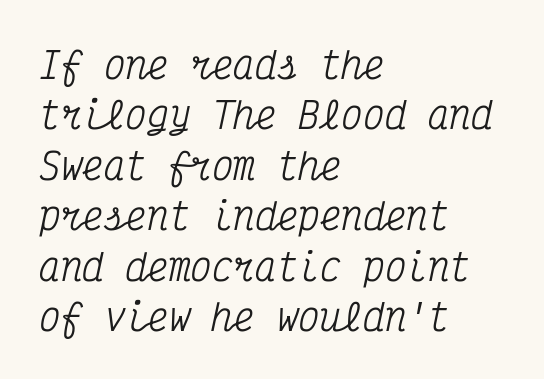
{"serif": "yes", "italic": "yes", "lean": "right", "slant_degrees": 12, "width": "condensed", "stroke_contrast": "medium", "x_height": "medium", "monospaced": "yes", "underline": "no", "align": "left", "line_spacing": "normal", "line_spacing_ratio": 1.4, "letter_spacing": "normal", "letter_spacing_em": 0.0, "glyph_px": 36}
